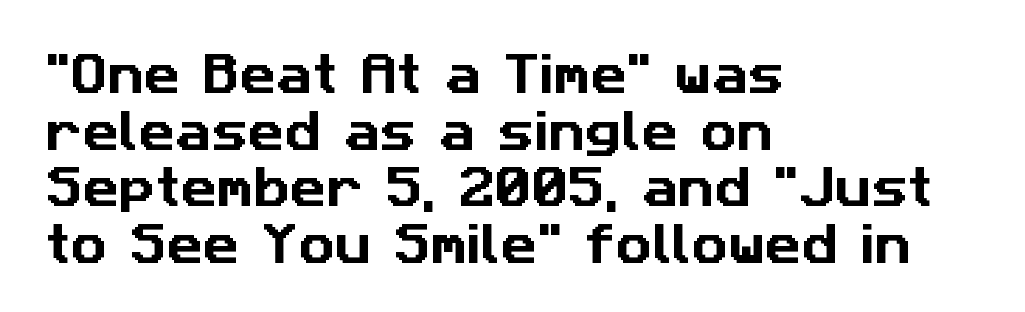
{"serif": "no", "width": "normal", "stroke_contrast": "low", "x_height": "medium", "monospaced": "no", "underline": "no", "align": "left", "line_spacing": "normal", "line_spacing_ratio": 1.26, "letter_spacing": "normal", "letter_spacing_em": 0.0, "glyph_px": 45}
